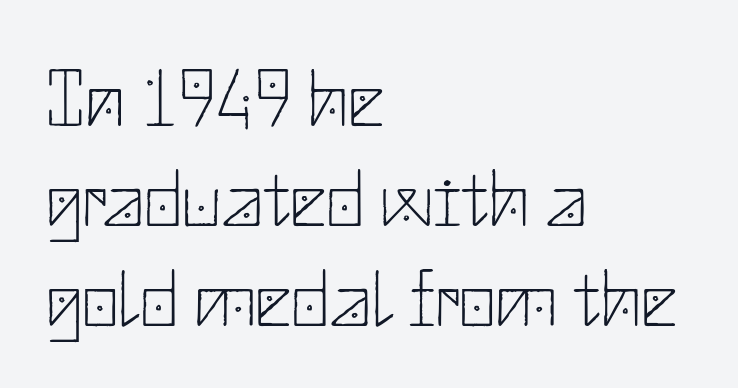
Q: Is the text bold? A: No.
Q: Is the text italic (slanted)? A: No, it is upright.
Q: Is the typeface a serif or a sans-serif typeface? A: Sans-serif.
Q: Is the text underlined? A: No.
Q: How is the paragraph aligned? A: Left-aligned.
Q: Is the spacing between letters normal or unusually wide? A: Normal.
Q: Is the spacing between lines tight, normal or loose? A: Normal.
Q: Width (condensed, normal, or wide)? A: Normal.
Q: Stroke contrast? A: Low.
Q: x-height? A: Small.
